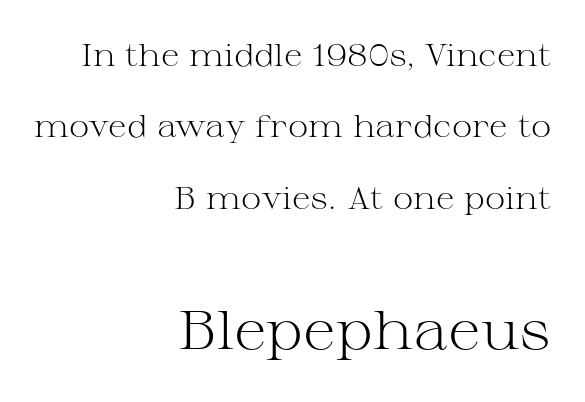
The image shows 55 px light, wide serif type, upright; set right-aligned, loose line spacing (2.3x), normal letter spacing, not underlined; the second (bottom) block is 1.77x larger; medium stroke contrast and a medium x-height.
